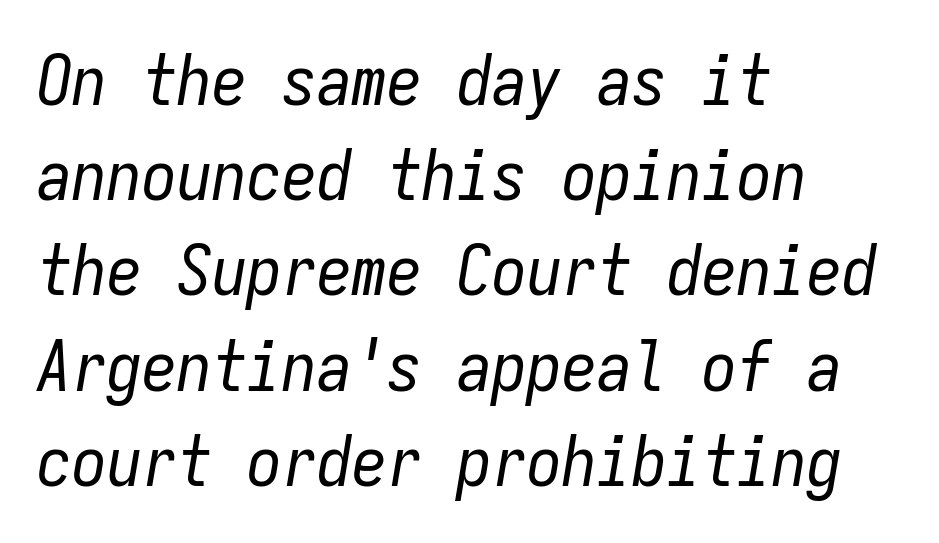
Q: Is the text bold? A: No.
Q: Is the text italic (slanted)? A: Yes, it leans right by about 9 degrees.
Q: Is the text underlined? A: No.
Q: How is the paragraph aligned? A: Left-aligned.
Q: Is the spacing between letters normal or unusually wide? A: Normal.
Q: Is the spacing between lines tight, normal or loose? A: Normal.
Q: Width (condensed, normal, or wide)? A: Condensed.
Q: Stroke contrast? A: Low.
Q: x-height? A: Medium.
Q: Monospaced? A: Yes.
